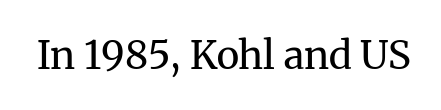
The image shows 39 px regular-weight serif type, upright; set normal letter spacing, not underlined; medium stroke contrast and a medium x-height.
